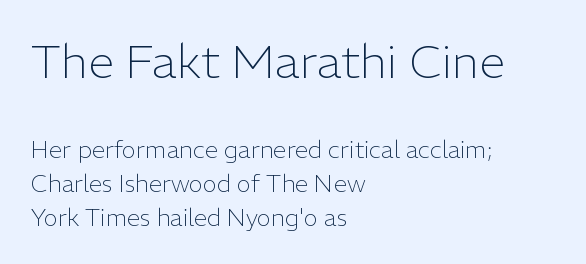
{"serif": "no", "italic": "no", "bold": "no", "weight": "light", "width": "normal", "stroke_contrast": "low", "x_height": "medium", "monospaced": "no", "underline": "no", "align": "left", "line_spacing": "normal", "line_spacing_ratio": 1.4, "letter_spacing": "normal", "letter_spacing_em": 0.0, "larger_block": "first", "size_ratio": 1.96, "glyph_px": 47}
